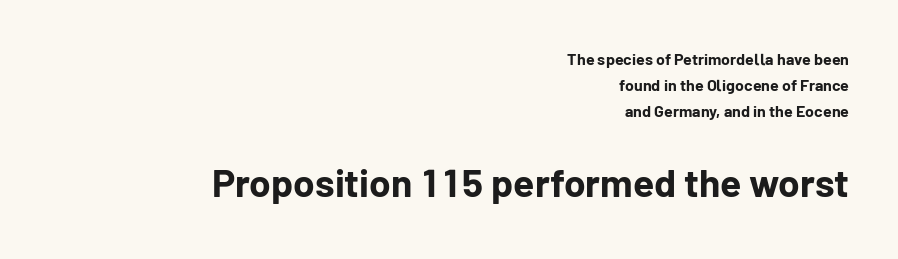
You could call the tracking neutral — neither tight nor loose. The face used here is proportionally spaced, like ordinary book or web type. The string is rendered with underlining switched off. Is there much room between lines? A standard amount, neither cramped nor airy. No italicization has been applied; the sample stays upright.
